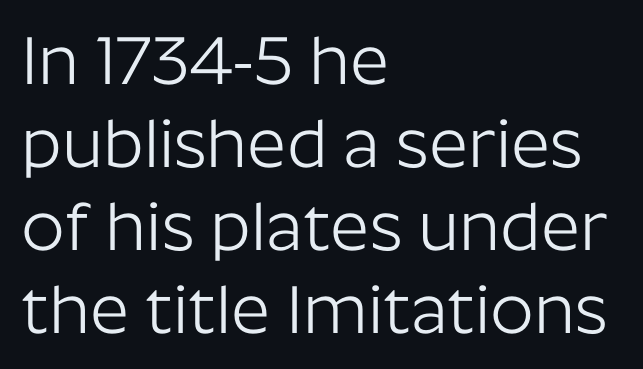
{"serif": "no", "italic": "no", "bold": "no", "weight": "light", "width": "normal", "stroke_contrast": "low", "x_height": "medium", "monospaced": "no", "underline": "no", "align": "left", "line_spacing_ratio": 1.22, "letter_spacing": "normal", "letter_spacing_em": 0.0, "glyph_px": 68}
